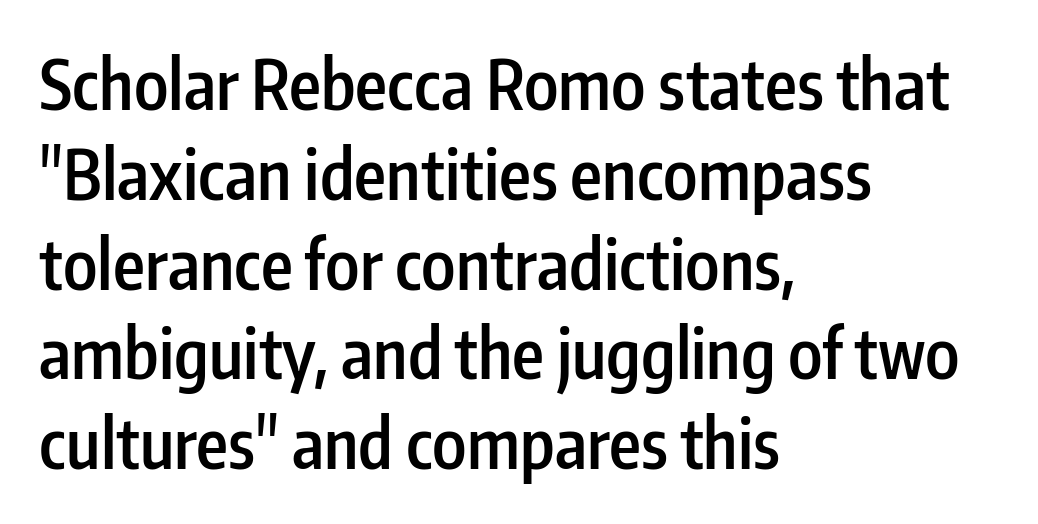
The image shows 68 px semibold, condensed sans-serif type, upright; set left-aligned, normal line spacing (1.32x), normal letter spacing, not underlined; low stroke contrast and a medium x-height.
